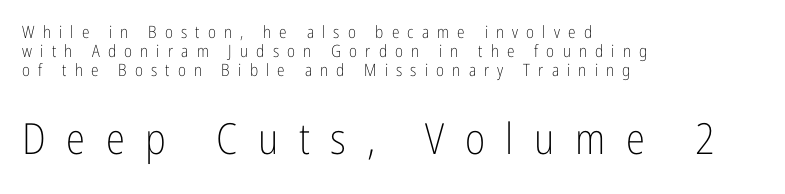
These lines are set flush left with a ragged right edge. No word sits above an underline. Letter spacing: wide. This is not heavy type; no bold has been used.
